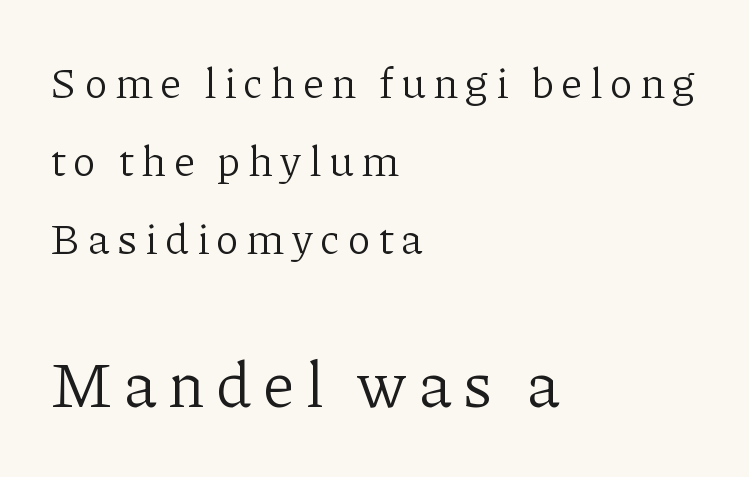
{"serif": "yes", "italic": "no", "bold": "no", "weight": "light", "width": "normal", "stroke_contrast": "low", "x_height": "medium", "monospaced": "no", "underline": "no", "align": "left", "line_spacing_ratio": 1.81, "larger_block": "second", "size_ratio": 1.49, "glyph_px": 64}
